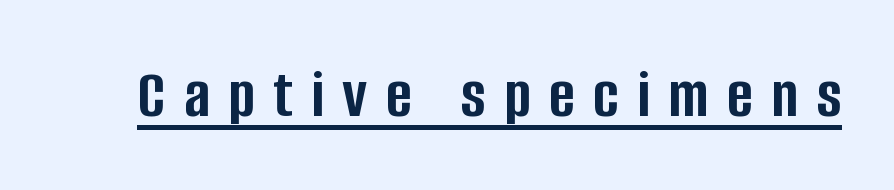
The type family on display is of the sans-serif kind. Designer's note — italics off, roman on. The strokes are fattened all the way to bold. Each line of the rendering has a horizontal stroke beneath the glyphs.
